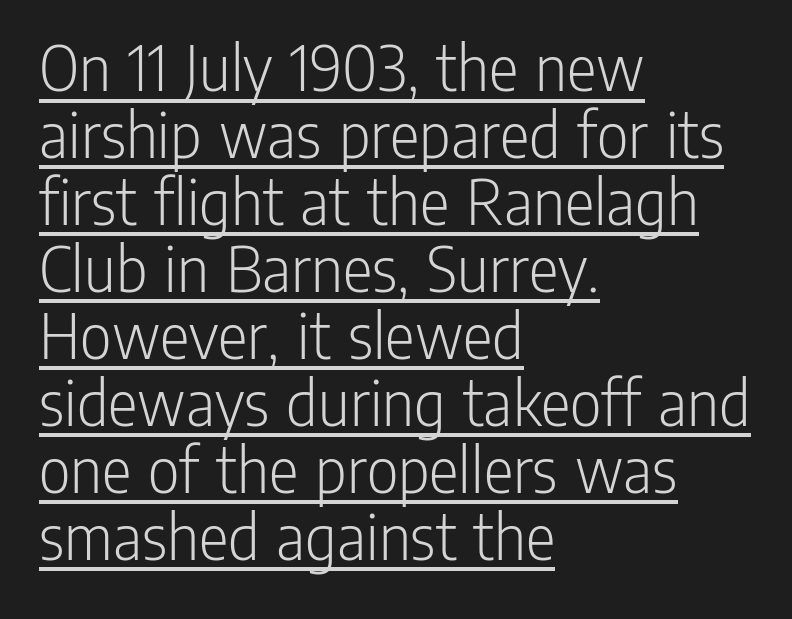
{"serif": "no", "italic": "no", "bold": "no", "weight": "light", "width": "condensed", "stroke_contrast": "low", "x_height": "medium", "monospaced": "no", "underline": "yes", "align": "left", "line_spacing": "tight", "line_spacing_ratio": 0.97, "letter_spacing": "normal", "letter_spacing_em": 0.0, "glyph_px": 69}
